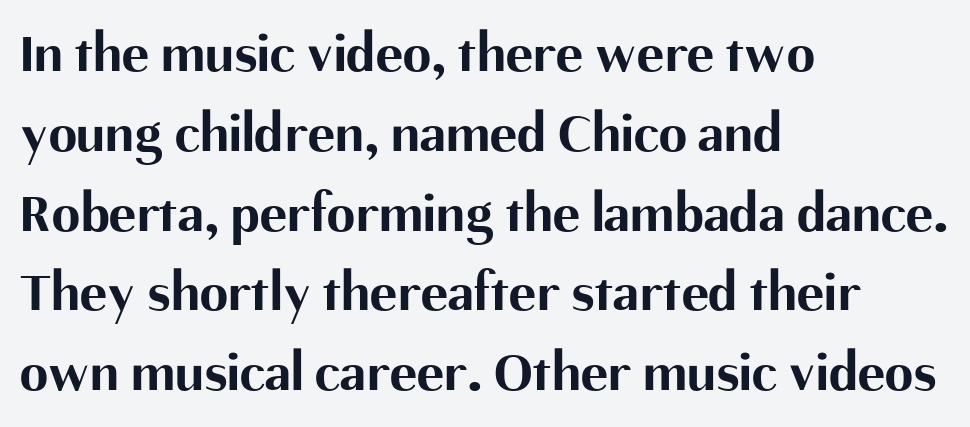
Q: Is the text bold? A: Yes.
Q: Is the text italic (slanted)? A: No, it is upright.
Q: Is the typeface a serif or a sans-serif typeface? A: Sans-serif.
Q: Is the text underlined? A: No.
Q: How is the paragraph aligned? A: Left-aligned.
Q: Is the spacing between letters normal or unusually wide? A: Normal.
Q: Is the spacing between lines tight, normal or loose? A: Normal.
Q: Width (condensed, normal, or wide)? A: Normal.
Q: Stroke contrast? A: Medium.
Q: x-height? A: Medium.
Q: Monospaced? A: No.
